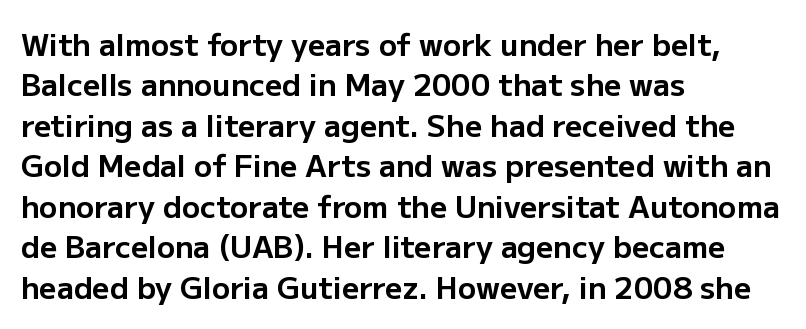
Compared with an ordinary text face, these strokes are far heavier — a full bold. The rendering uses a moderate line-height, typical for paragraphs. Does the type have serifs? No, each stem ends abruptly. Quick note: underline off. No extra tracking has been applied to these lines.
